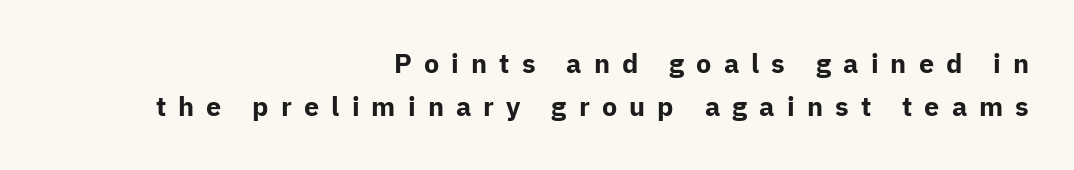
{"italic": "no", "bold": "yes", "underline": "no", "align": "right", "line_spacing": "normal", "line_spacing_ratio": 1.61, "letter_spacing": "wide", "letter_spacing_em": 0.45, "glyph_px": 27}
